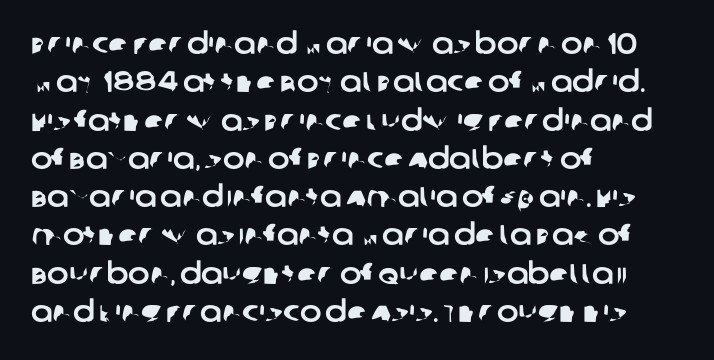
The rendering keeps characters at their native spacing. The letters advance in unequal steps, a hallmark of proportional type. Is the block centered? No — it sits flush against the left margin. A sans-serif font was chosen for this passage. Horizontal bands of white between lines are of average thickness.
